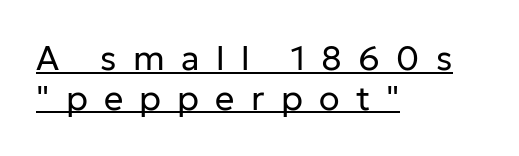
The image shows 34 px regular-weight sans-serif type, upright; set left-aligned, line spacing 1.17x, unusually wide letter spacing (+0.48 em), underlined; low stroke contrast and a medium x-height.
